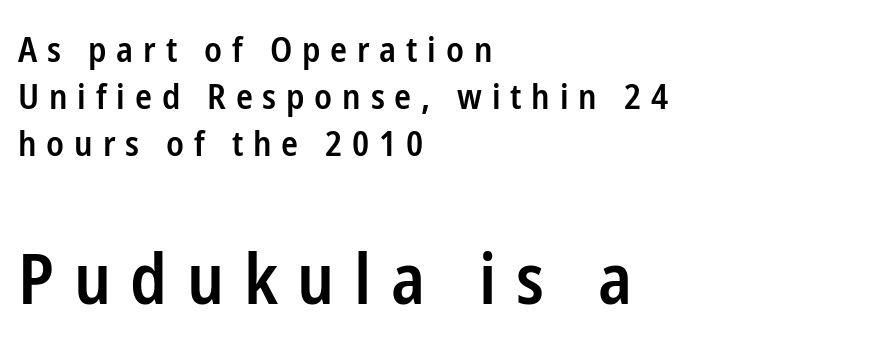
Looks like regular typesetting: each glyph gets only the width it needs. The string is rendered with underlining switched off. If you measured baseline to baseline, you'd find a middling distance. The letters are spread apart with noticeably loose tracking. The text block is weighted toward the left margin, trailing off unevenly rightward.
